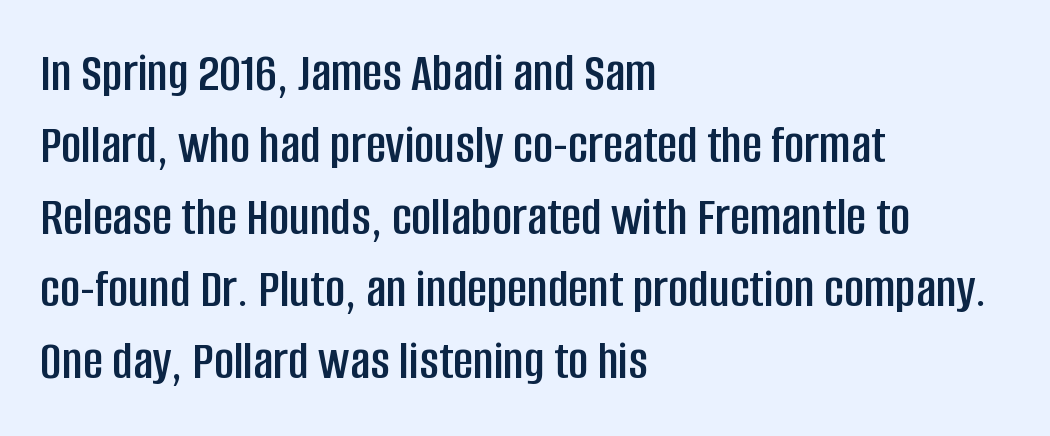
{"serif": "no", "italic": "no", "width": "condensed", "stroke_contrast": "low", "x_height": "large", "monospaced": "no", "underline": "no", "align": "left", "line_spacing": "normal", "line_spacing_ratio": 1.31, "letter_spacing": "normal", "letter_spacing_em": 0.0, "glyph_px": 55}
